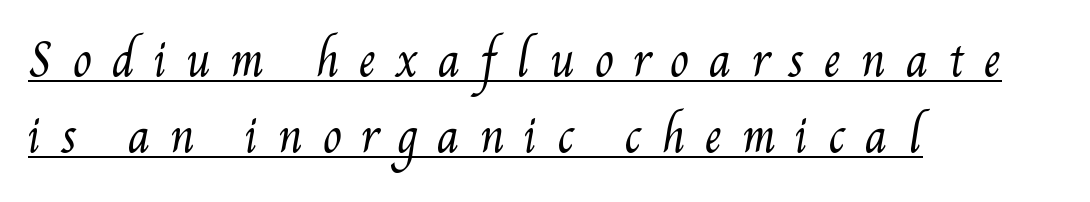
The gaps between neighbouring characters are conspicuously large. Weight: in the light-to-regular range. Here the designer chose a conventional face with non-uniform glyph widths. Like a heading marked for emphasis, these lines bear an underscore. Visually the block forms a straight wall on the left and a jagged coastline on the right.
